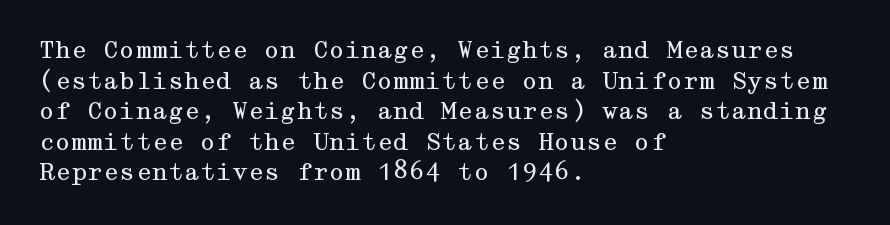
The image shows 23 px text type, upright; set left-aligned, normal line spacing (1.33x), normal letter spacing, not underlined.
